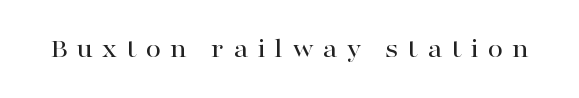
Q: Is the text italic (slanted)? A: No, it is upright.
Q: Is the typeface a serif or a sans-serif typeface? A: Serif.
Q: Is the text underlined? A: No.
Q: Is the spacing between letters normal or unusually wide? A: Unusually wide.
Q: Width (condensed, normal, or wide)? A: Wide.
Q: Stroke contrast? A: High.
Q: x-height? A: Medium.
Q: Monospaced? A: No.
